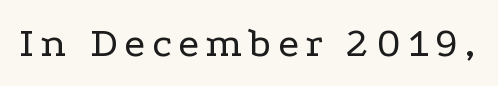
{"serif": "yes", "italic": "no", "bold": "no", "weight": "regular", "width": "wide", "stroke_contrast": "low", "x_height": "medium", "monospaced": "no", "underline": "no", "glyph_px": 42}
